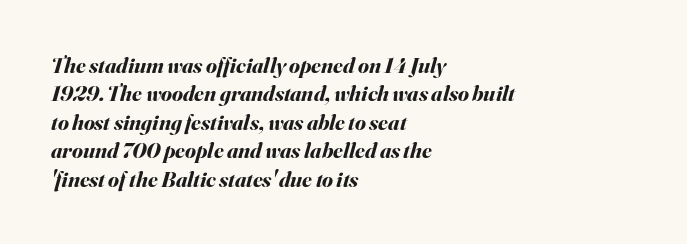
{"italic": "yes", "lean": "right", "slant_degrees": 16, "bold": "yes", "underline": "no", "align": "left", "line_spacing": "normal", "line_spacing_ratio": 1.29, "letter_spacing": "normal", "letter_spacing_em": 0.0, "glyph_px": 22}
